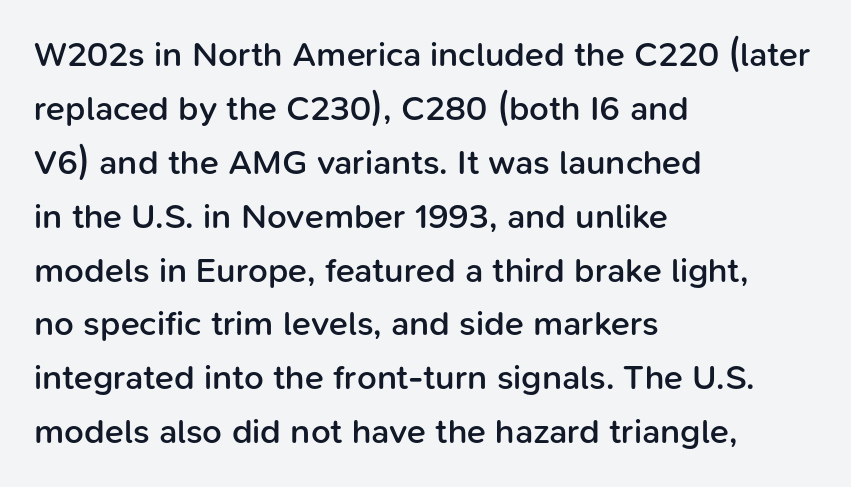
Glyph-to-glyph distance matches everyday printed text. Ascenders rise straight up at ninety degrees. Summary of vertical rhythm: regular, with standard interline spacing. Set as a demibold, roughly 600 on the weight scale. Character widths vary here, with narrow letters taking less room than wide ones. Nothing sits at the stroke ends, so this counts as sans-serif.
